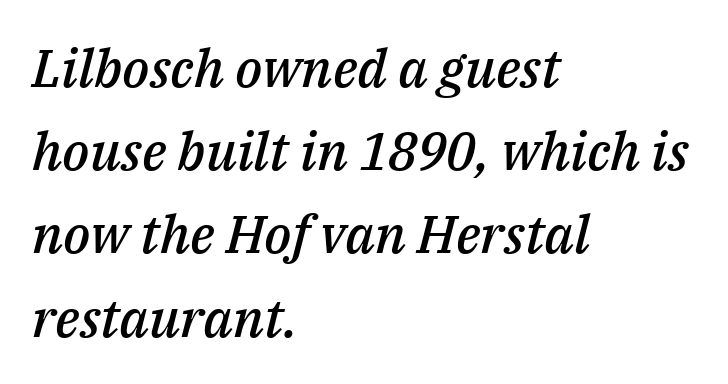
The words here are not underlined. Line starts are locked; line ends wander. The lines sit at an ordinary, default distance from one another. Note the varied advance widths — an 'i' is clearly narrower than an 'm'.
